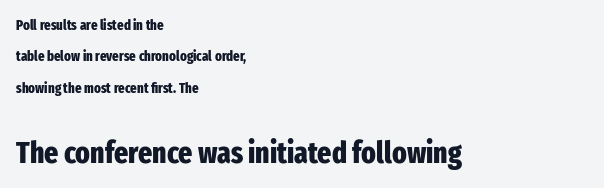
In terms of letterspacing, this is plain default setting. A bare baseline throughout the passage. The type family on display is of the sans-serif kind. These lines are rendered in a variable-pitch font. Alignment: flush left.
